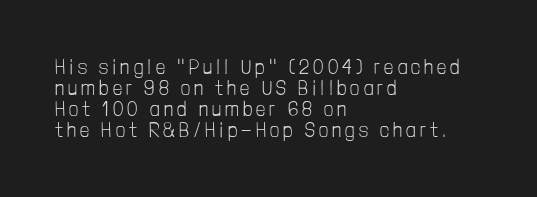
Q: Is the text bold? A: No.
Q: Is the text italic (slanted)? A: No, it is upright.
Q: Is the text underlined? A: No.
Q: How is the paragraph aligned? A: Left-aligned.
Q: Is the spacing between letters normal or unusually wide? A: Unusually wide.
Q: Is the spacing between lines tight, normal or loose? A: Tight.
